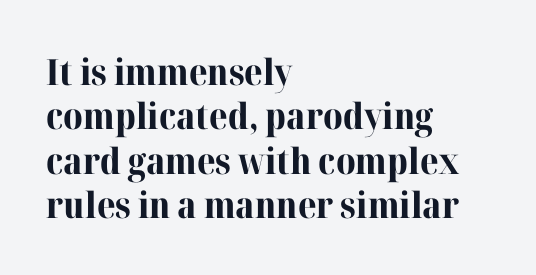
Q: Is the text bold? A: Yes.
Q: Is the text italic (slanted)? A: No, it is upright.
Q: Is the typeface a serif or a sans-serif typeface? A: Serif.
Q: Is the text underlined? A: No.
Q: How is the paragraph aligned? A: Left-aligned.
Q: Is the spacing between letters normal or unusually wide? A: Normal.
Q: Width (condensed, normal, or wide)? A: Normal.
Q: Stroke contrast? A: High.
Q: x-height? A: Medium.
Q: Monospaced? A: No.
